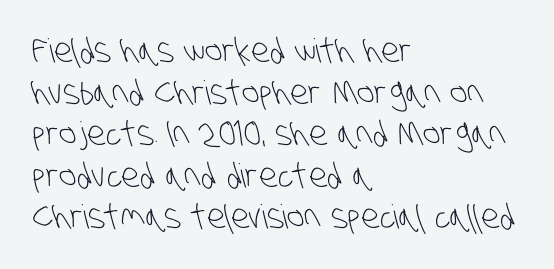
The image shows 33 px light, condensed sans-serif type; set left-aligned, normal line spacing (1.26x), normal letter spacing, not underlined; low stroke contrast and a large x-height.
